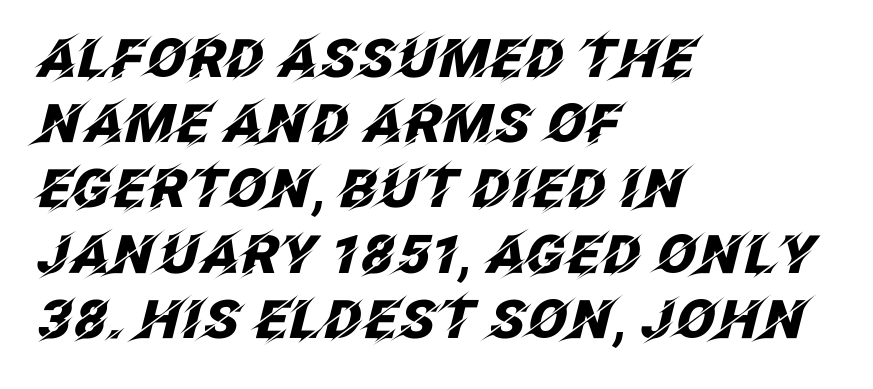
The image shows 53 px heavy type, italic (leaning right); set left-aligned, line spacing 1.23x, normal letter spacing, not underlined; low stroke contrast and a large x-height.
